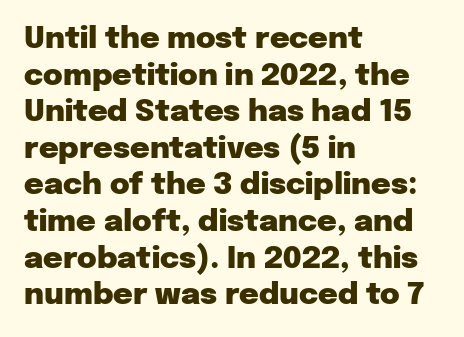
Q: Is the text bold? A: Yes.
Q: Is the text italic (slanted)? A: No, it is upright.
Q: Is the typeface a serif or a sans-serif typeface? A: Sans-serif.
Q: Is the text underlined? A: No.
Q: How is the paragraph aligned? A: Left-aligned.
Q: Is the spacing between letters normal or unusually wide? A: Normal.
Q: Width (condensed, normal, or wide)? A: Normal.
Q: Stroke contrast? A: Low.
Q: x-height? A: Medium.
Q: Monospaced? A: No.
